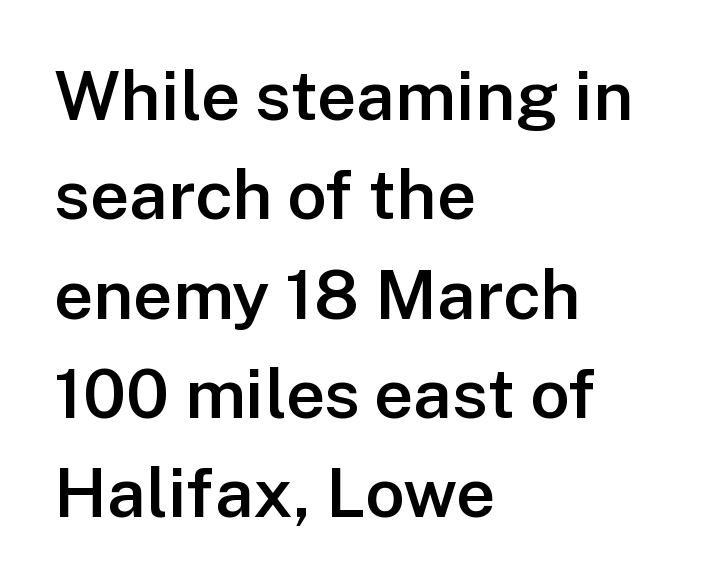
Lines of text with bare space underneath. Whoever set this chose a conventional vertical rhythm. This sample has the flowing, uneven cadence of proportional lettering. Firm but not heavy-handed strokes: this text is semibold. These lines were composed using upright roman letters.
